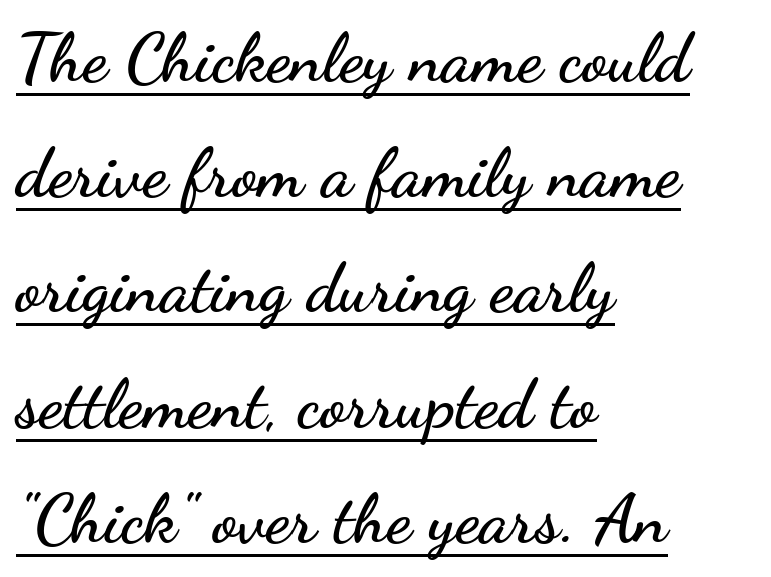
The image shows 69 px wide sans-serif type; set left-aligned, normal line spacing (1.67x), normal letter spacing, underlined; low stroke contrast and a small x-height.
